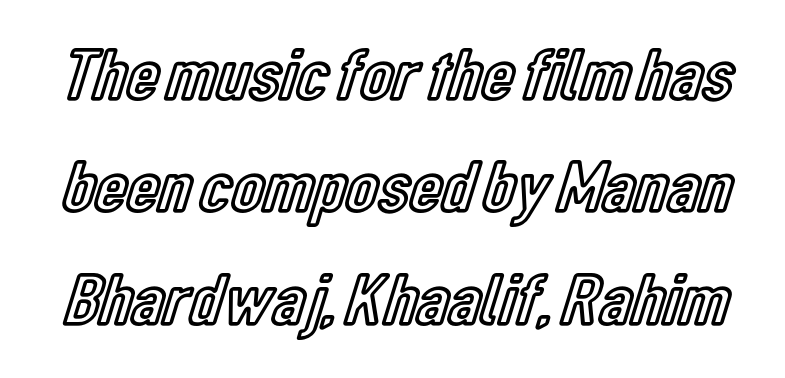
Q: Is the text italic (slanted)? A: Yes.
Q: Is the text underlined? A: No.
Q: Is the spacing between letters normal or unusually wide? A: Normal.
Q: Is the spacing between lines tight, normal or loose? A: Normal.
Q: Width (condensed, normal, or wide)? A: Condensed.
Q: x-height? A: Medium.
Q: Monospaced? A: No.
